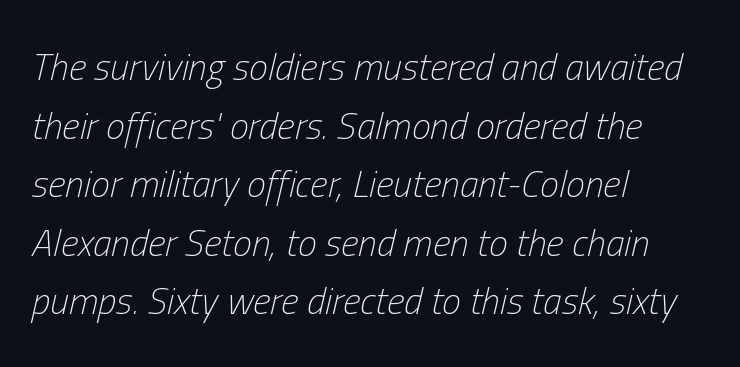
{"italic": "yes", "lean": "right", "slant_degrees": 13, "bold": "no", "weight": "light", "width": "condensed", "stroke_contrast": "low", "x_height": "medium", "monospaced": "no", "underline": "no", "align": "left", "line_spacing": "normal", "line_spacing_ratio": 1.54, "letter_spacing": "normal", "letter_spacing_em": 0.0, "glyph_px": 38}
